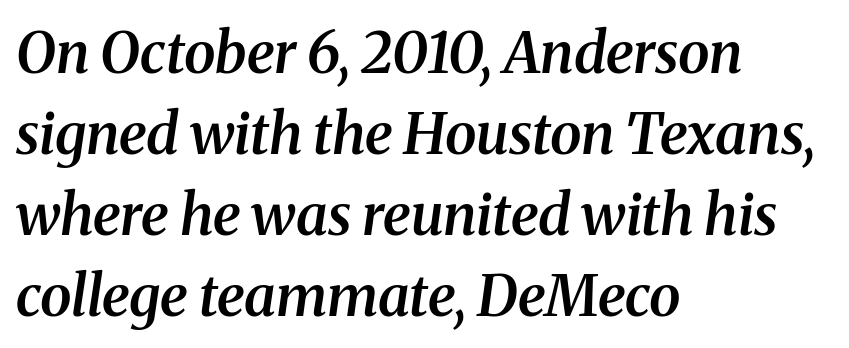
The image shows 57 px semibold serif type, italic (leaning right); set left-aligned, normal line spacing (1.42x), normal letter spacing, not underlined; medium stroke contrast and a medium x-height.
